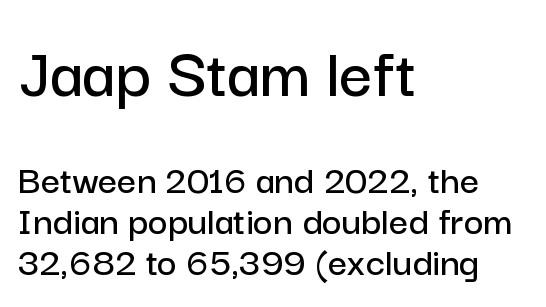
Caption: upper text group enlarged, lower text group reduced. This is roman type, the default non-slanted kind. This sample uses a sans-serif face. Looks like regular typesetting: each glyph gets only the width it needs.
